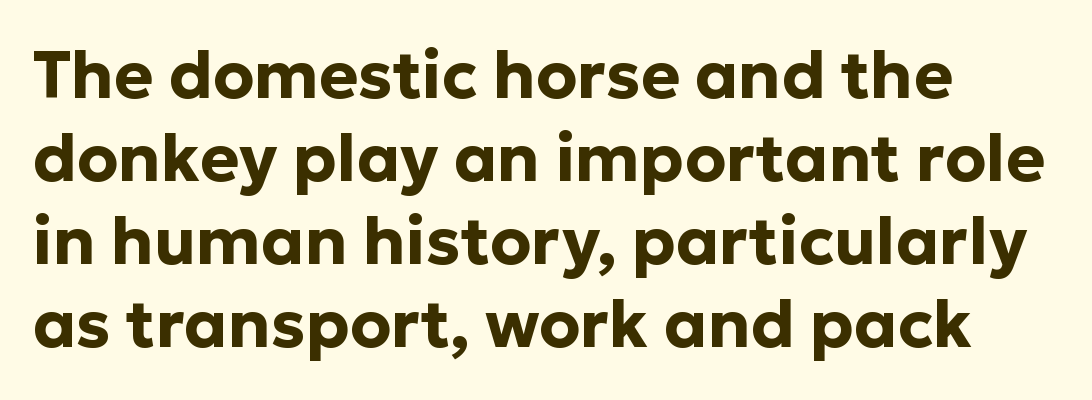
The image shows 66 px bold sans-serif type, upright; set left-aligned, normal line spacing (1.26x), normal letter spacing, not underlined; low stroke contrast and a medium x-height.
